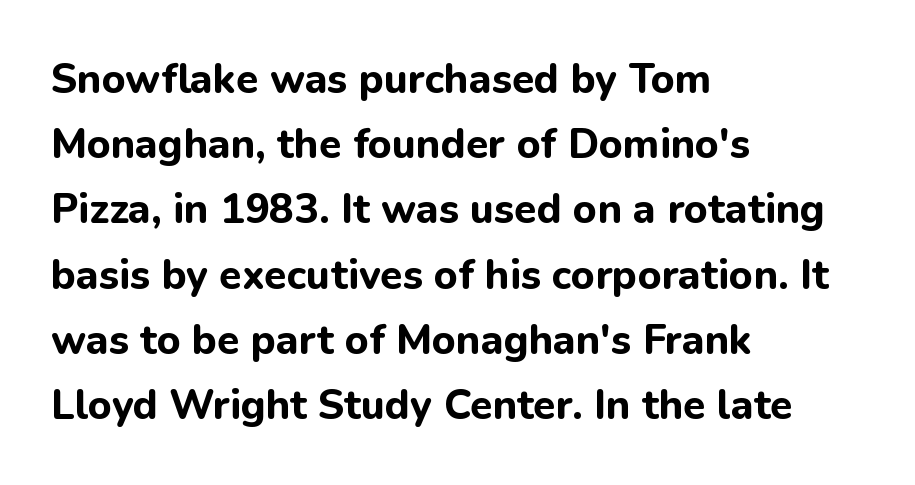
When letters stand straight like this, we call the style roman or upright. Do the characters align in a grid? No, the font is proportional. In terms of leading, this rendering sits right in the middle. There is no visible air inserted between adjacent glyphs. No word sits above an underline. Stroke thickness is high; the sample reads as a true bold.
